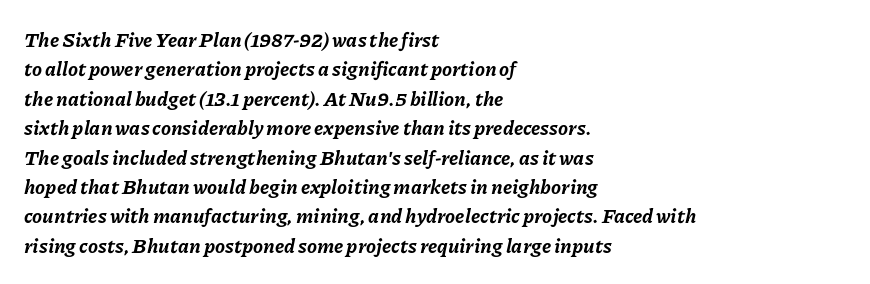
A classic flush-left, rag-right setting is used for this passage. Nobody touched the tracking dial on this one. Does the lettering tilt? It does — this is italic. Does the weight exceed regular? Yes, all the way to bold.
